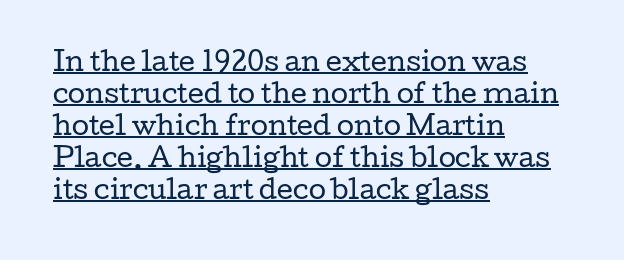
A typesetter would call this leading conventional body-copy spacing. Ordinary non-slanted type is in use. Honestly, the underline is the first thing you notice here. Ink coverage per letter is moderate at most. Left-aligned paragraph, ragged on the right.
